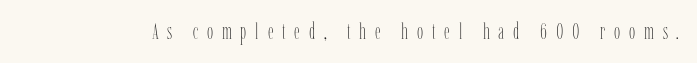
The string is rendered with underlining switched off. What stands out about the letter spacing? Its width — letters are far apart. No letter is thick-stroked: the sample isn't bold. Characters remain perfectly vertical along every line.
